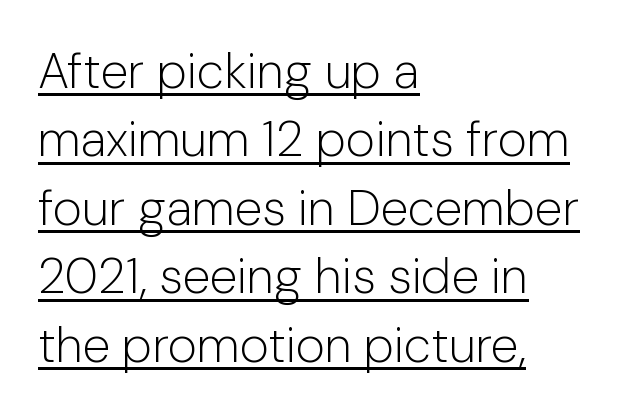
These lines keep a tight, regular rhythm from letter to letter. Horizontal alignment here is leftward, the default for most running prose. Do the characters align in a grid? No, the font is proportional. A rule runs beneath these lines of type. Nope, not italic — everything's standing straight. Is this a heavy cut? Hardly; it is regular or lighter.
